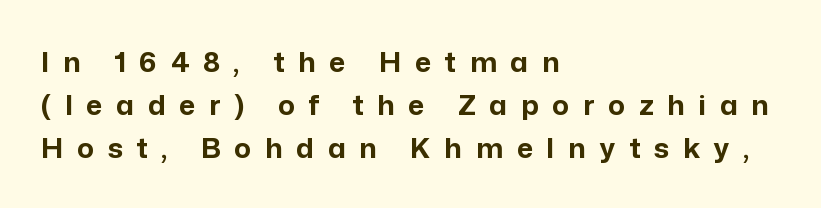
The lettering stays uniformly vertical, giving the passage a roman look. A normal amount of white space separates one row of letters from the next. The letterforms stand isolated, each surrounded by extra space. Only glyphs here, with clear space below each row. These lines are composed in type without serifs. The paragraph shown leans on its left margin.
